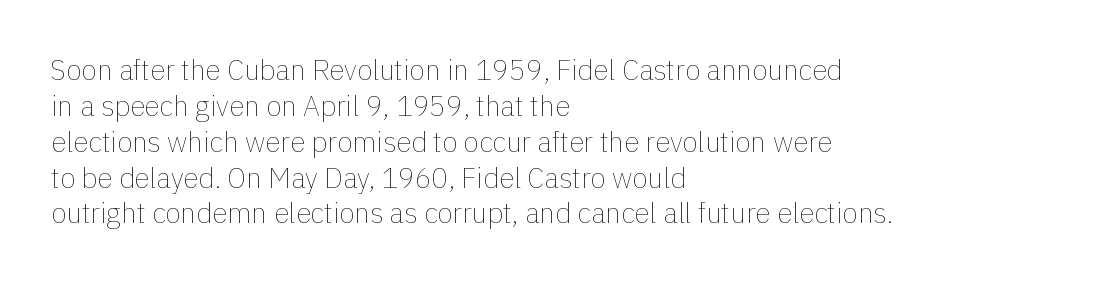
{"italic": "no", "bold": "no", "weight": "thin", "width": "normal", "x_height": "medium", "monospaced": "no", "underline": "no", "align": "left", "line_spacing": "normal", "line_spacing_ratio": 1.28, "letter_spacing": "normal", "letter_spacing_em": 0.0, "glyph_px": 28}
